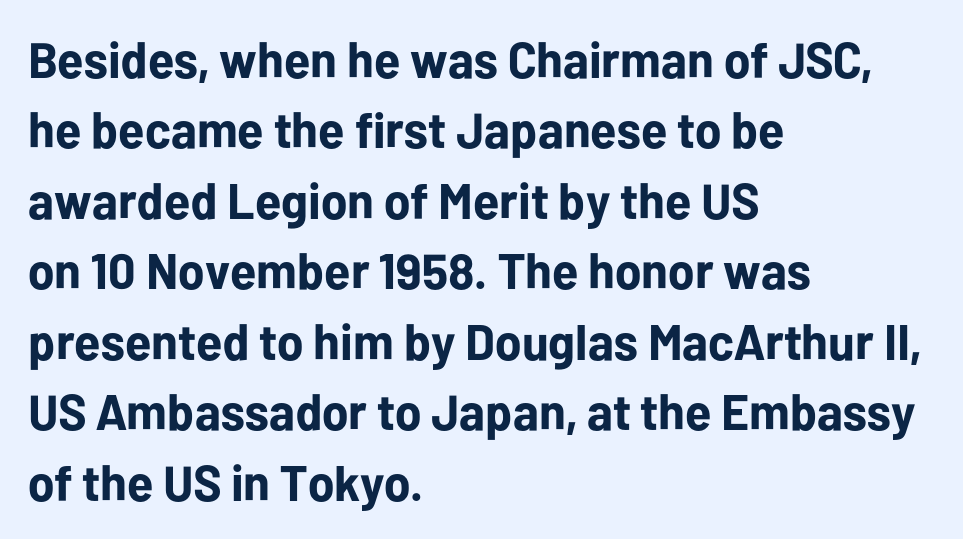
The image shows 50 px bold sans-serif type, upright; set left-aligned, normal line spacing (1.41x), normal letter spacing, not underlined; low stroke contrast and a medium x-height.
